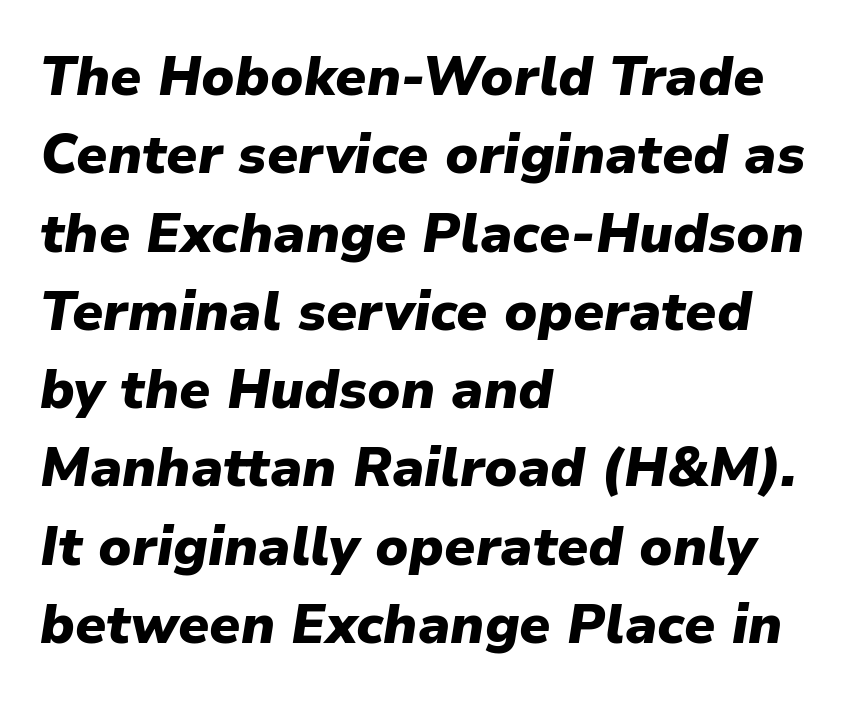
The image shows 54 px heavy type, italic (leaning right); set left-aligned, normal line spacing (1.45x), normal letter spacing, not underlined; low stroke contrast and a medium x-height.
